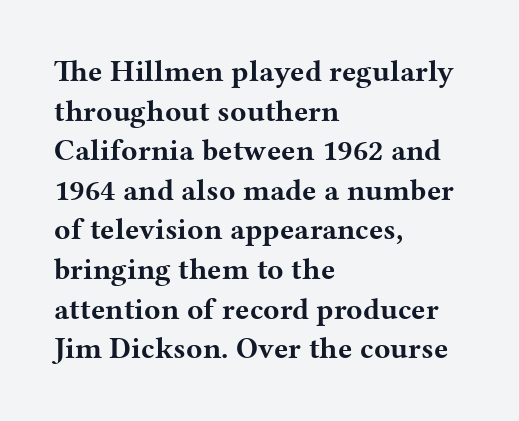
The image shows 30 px bold, wide serif type, upright; set left-aligned, normal line spacing (1.32x), normal letter spacing, not underlined; medium stroke contrast and a medium x-height.
